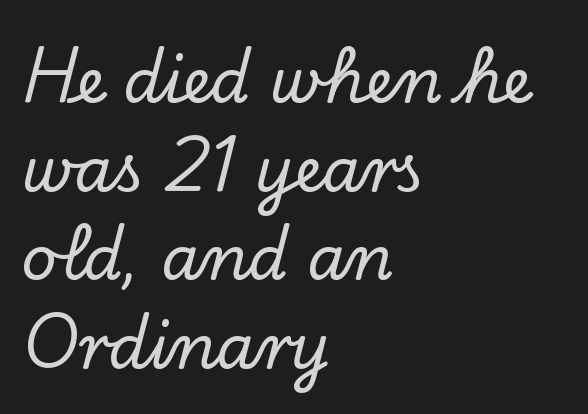
{"serif": "yes", "width": "normal", "stroke_contrast": "low", "x_height": "small", "monospaced": "no", "underline": "no", "align": "left", "line_spacing": "normal", "line_spacing_ratio": 1.43, "letter_spacing": "normal", "letter_spacing_em": 0.0, "glyph_px": 62}
